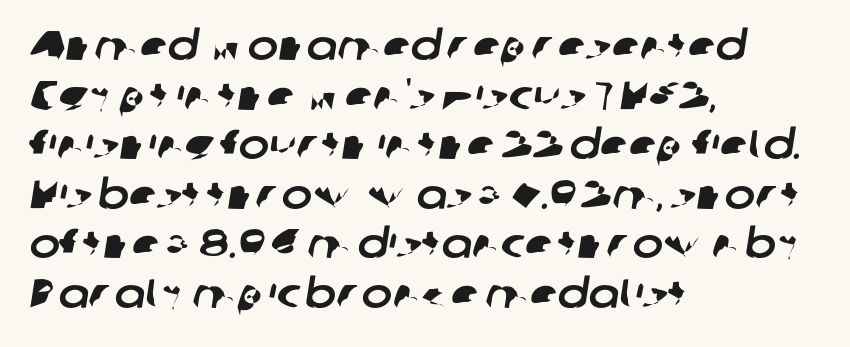
In terms of letterform style, serifs are entirely absent. Every row of glyphs begins at an identical x-position on the left. Character widths vary here, with narrow letters taking less room than wide ones. The rendering keeps characters at their native spacing. Letters rest on an invisible, unmarked baseline.
